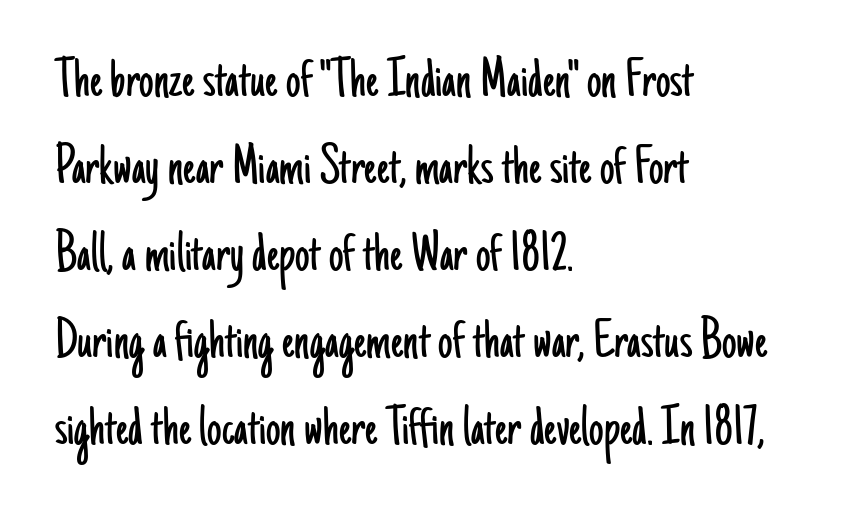
Q: Is the text bold? A: No.
Q: Is the text italic (slanted)? A: No, it is upright.
Q: Is the typeface a serif or a sans-serif typeface? A: Sans-serif.
Q: Is the text underlined? A: No.
Q: How is the paragraph aligned? A: Left-aligned.
Q: Is the spacing between letters normal or unusually wide? A: Normal.
Q: Is the spacing between lines tight, normal or loose? A: Normal.
Q: Width (condensed, normal, or wide)? A: Condensed.
Q: Stroke contrast? A: Low.
Q: x-height? A: Small.
Q: Monospaced? A: No.
